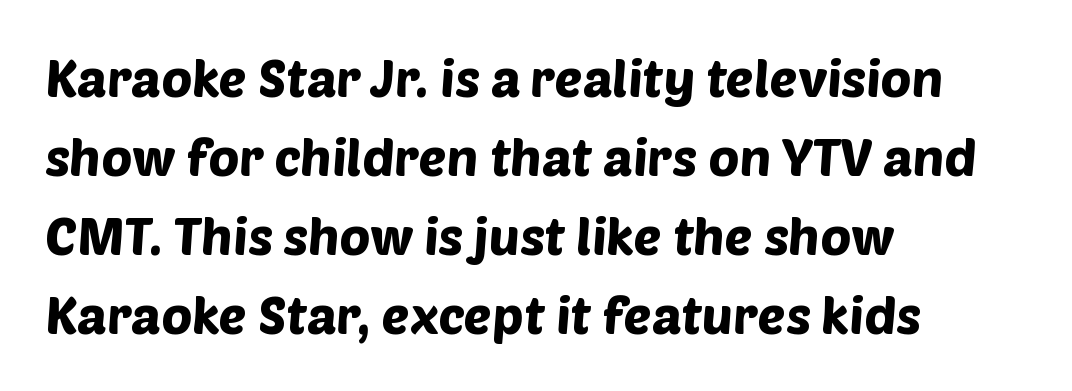
The image shows 52 px sans-serif type; set left-aligned, normal line spacing (1.52x), normal letter spacing, not underlined; low stroke contrast and a large x-height.
